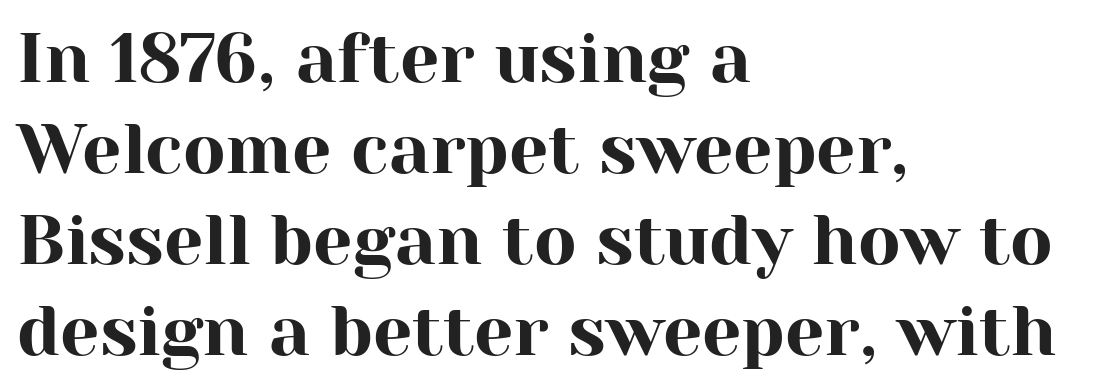
The image shows 70 px serif type, upright; set left-aligned, normal line spacing (1.3x), normal letter spacing, not underlined; high stroke contrast and a medium x-height.
